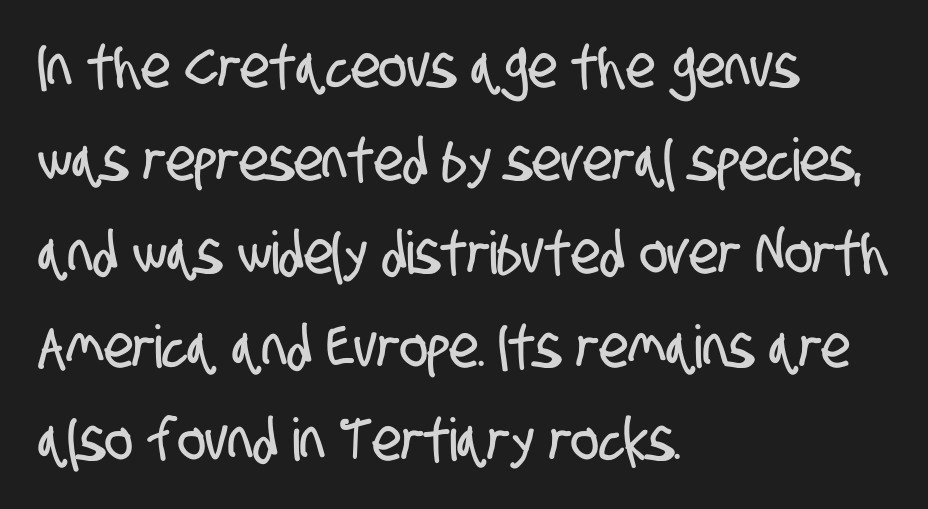
The image shows 59 px condensed sans-serif type; set left-aligned, normal line spacing (1.58x), normal letter spacing, not underlined; low stroke contrast and a large x-height.
